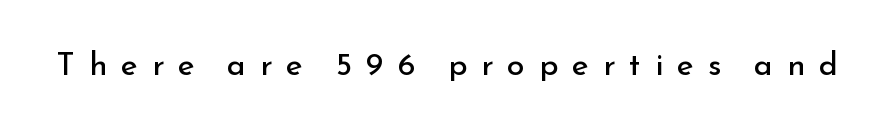
Q: Is the text bold? A: No.
Q: Is the text italic (slanted)? A: No, it is upright.
Q: Is the typeface a serif or a sans-serif typeface? A: Sans-serif.
Q: Is the text underlined? A: No.
Q: Is the spacing between letters normal or unusually wide? A: Unusually wide.
Q: Width (condensed, normal, or wide)? A: Normal.
Q: Stroke contrast? A: Low.
Q: x-height? A: Small.
Q: Monospaced? A: No.
